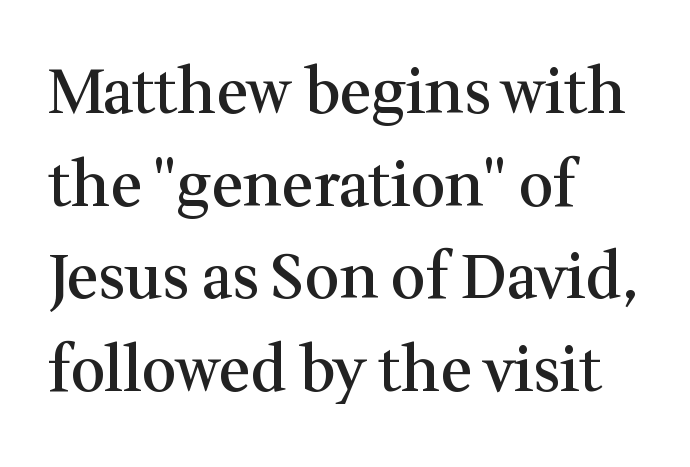
{"serif": "yes", "italic": "no", "bold": "semi", "weight": "semibold", "width": "normal", "stroke_contrast": "medium", "x_height": "medium", "monospaced": "no", "underline": "no", "align": "left", "line_spacing": "normal", "line_spacing_ratio": 1.52, "letter_spacing": "normal", "letter_spacing_em": 0.0, "glyph_px": 61}
